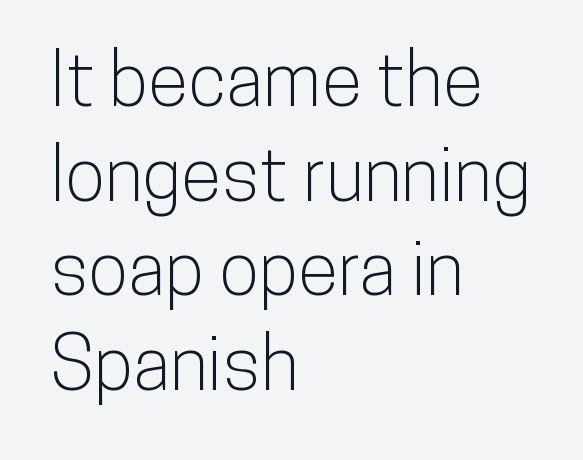
{"serif": "no", "italic": "no", "width": "condensed", "stroke_contrast": "low", "x_height": "medium", "monospaced": "no", "underline": "no", "align": "left", "line_spacing": "normal", "line_spacing_ratio": 1.28, "letter_spacing": "normal", "letter_spacing_em": 0.0, "glyph_px": 74}
